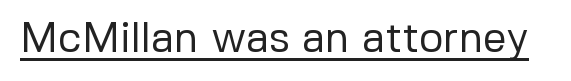
The image shows 42 px regular-weight sans-serif type, upright; set normal letter spacing, underlined; low stroke contrast and a medium x-height.
